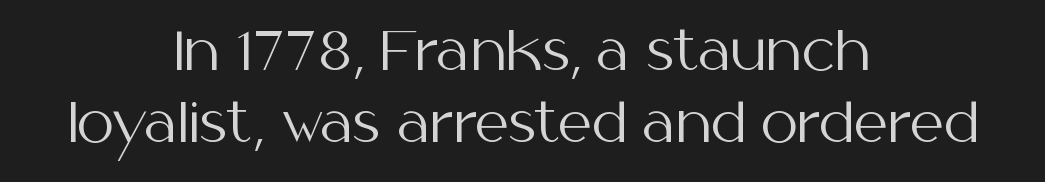
{"serif": "no", "italic": "no", "bold": "no", "weight": "regular", "width": "normal", "stroke_contrast": "medium", "x_height": "medium", "monospaced": "no", "underline": "no", "align": "center", "line_spacing": "normal", "line_spacing_ratio": 1.35, "letter_spacing": "normal", "letter_spacing_em": 0.0, "glyph_px": 53}
